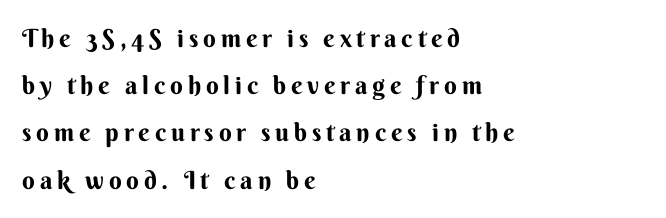
The image shows 25 px bold type, upright; set left-aligned, line spacing 1.89x, not underlined.
